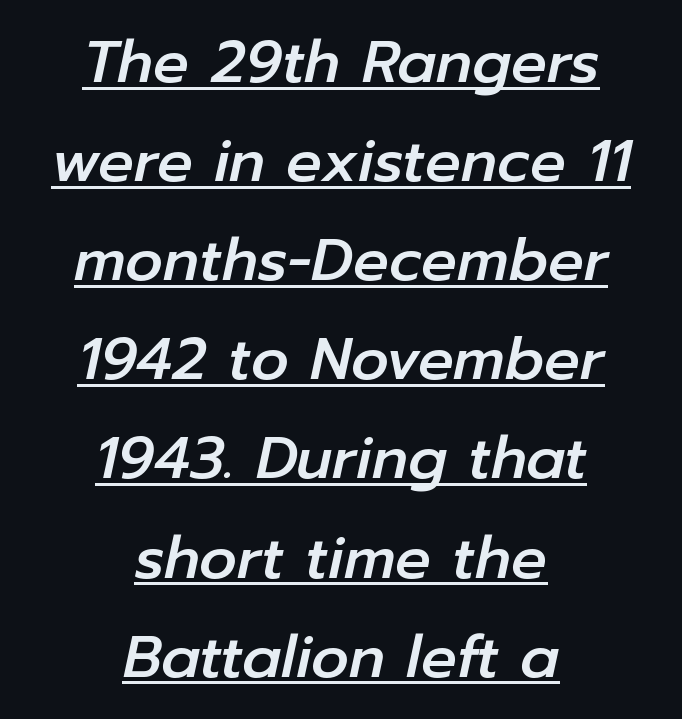
The image shows 59 px text type, italic (leaning right); set centered, normal line spacing (1.68x), normal letter spacing, underlined; low stroke contrast and a medium x-height.
